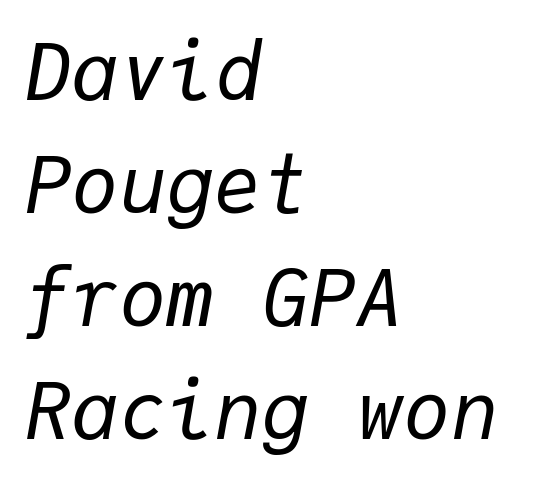
Q: Is the text bold? A: No.
Q: Is the text italic (slanted)? A: Yes, it leans right by about 9 degrees.
Q: Is the text underlined? A: No.
Q: How is the paragraph aligned? A: Left-aligned.
Q: Is the spacing between letters normal or unusually wide? A: Normal.
Q: Is the spacing between lines tight, normal or loose? A: Normal.
Q: Width (condensed, normal, or wide)? A: Normal.
Q: Stroke contrast? A: Low.
Q: x-height? A: Medium.
Q: Monospaced? A: Yes.
